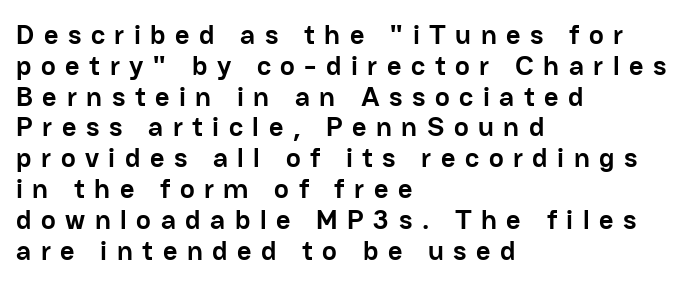
This is the regular roman posture of the typeface. Is the letter spacing exaggerated? Yes — the characters are pushed far apart. Heft: maximum for text — a bold. Closely set lines give the paragraph a compact silhouette. The string is rendered with underlining switched off.
